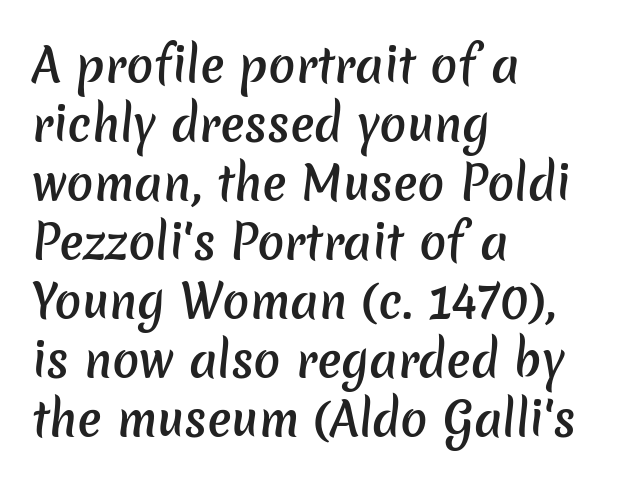
The block of text has a typical density, with ordinary space between rows. The typesetter chose a ragged-right arrangement here. The letters advance in unequal steps, a hallmark of proportional type. I'd describe the lettering as semibold — firm but not a full bold. Descenders hang freely into open space.
